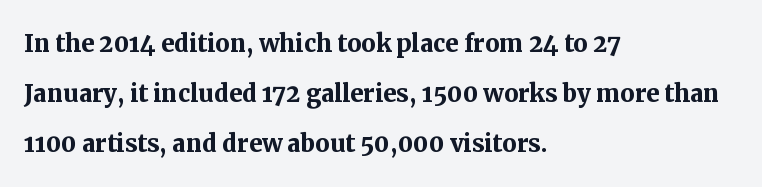
{"serif": "yes", "italic": "no", "bold": "yes", "weight": "semibold", "width": "normal", "stroke_contrast": "medium", "x_height": "medium", "monospaced": "no", "underline": "no", "align": "left", "line_spacing": "normal", "line_spacing_ratio": 1.56, "letter_spacing": "normal", "letter_spacing_em": 0.0, "glyph_px": 32}
